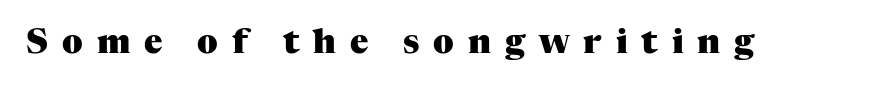
{"serif": "yes", "italic": "no", "bold": "yes", "weight": "heavy", "width": "normal", "stroke_contrast": "medium", "x_height": "medium", "monospaced": "no", "underline": "no", "letter_spacing": "wide", "letter_spacing_em": 0.41, "glyph_px": 34}
